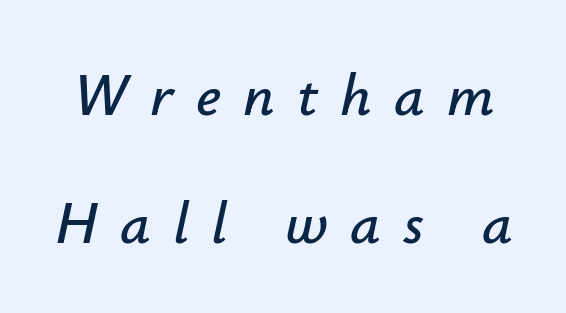
{"italic": "yes", "lean": "right", "slant_degrees": 12, "width": "normal", "stroke_contrast": "low", "x_height": "small", "monospaced": "no", "underline": "no", "line_spacing": "loose", "line_spacing_ratio": 2.14, "letter_spacing": "wide", "letter_spacing_em": 0.37, "glyph_px": 60}
